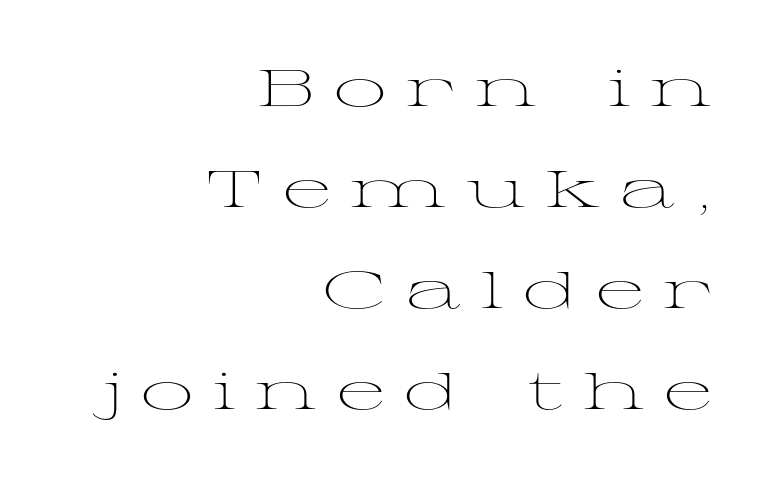
The image shows 52 px light, wide serif type, upright; set right-aligned, loose line spacing (1.94x), unusually wide letter spacing (+0.38 em), not underlined; medium stroke contrast and a medium x-height.
